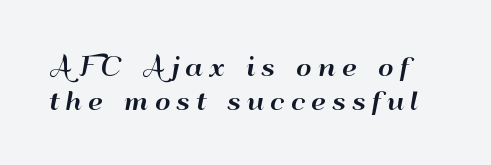
The image shows 24 px text type; set normal line spacing (1.42x), unusually wide letter spacing (+0.25 em), not underlined.
